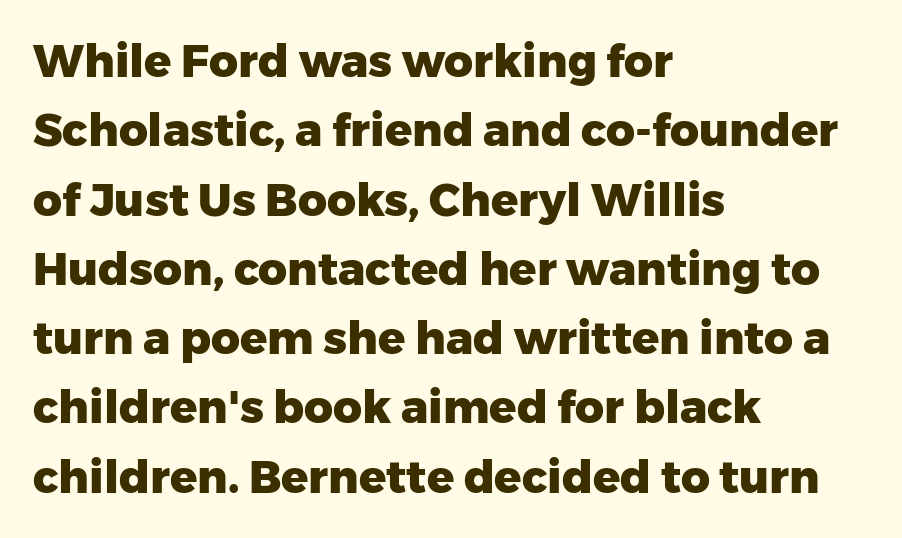
{"serif": "no", "italic": "no", "bold": "yes", "weight": "heavy", "width": "normal", "stroke_contrast": "low", "x_height": "medium", "monospaced": "no", "underline": "no", "align": "left", "line_spacing": "normal", "line_spacing_ratio": 1.54, "letter_spacing": "normal", "letter_spacing_em": 0.0, "glyph_px": 45}
